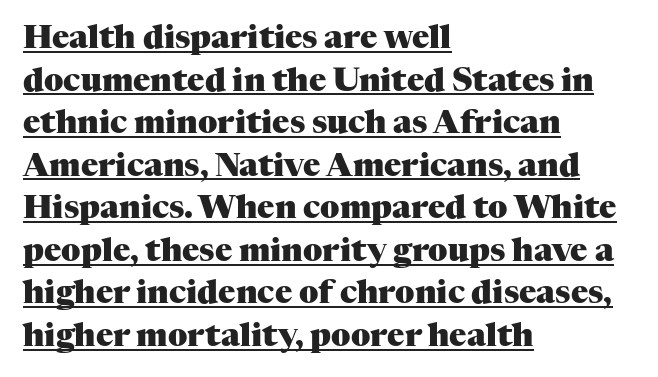
Q: Is the text bold? A: Yes.
Q: Is the text italic (slanted)? A: No, it is upright.
Q: Is the typeface a serif or a sans-serif typeface? A: Serif.
Q: Is the text underlined? A: Yes.
Q: How is the paragraph aligned? A: Left-aligned.
Q: Is the spacing between letters normal or unusually wide? A: Normal.
Q: Is the spacing between lines tight, normal or loose? A: Normal.
Q: Width (condensed, normal, or wide)? A: Normal.
Q: Stroke contrast? A: Medium.
Q: x-height? A: Medium.
Q: Monospaced? A: No.
